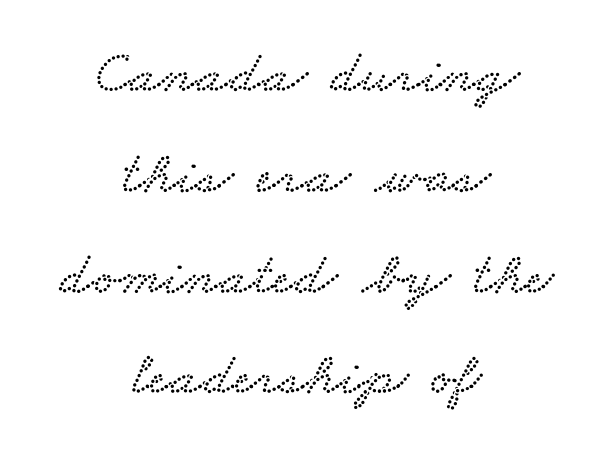
The lines are quadded center. This rendering leaves character spacing at its baseline value. Looks like regular typesetting: each glyph gets only the width it needs. The space directly below the letters is spotless.
